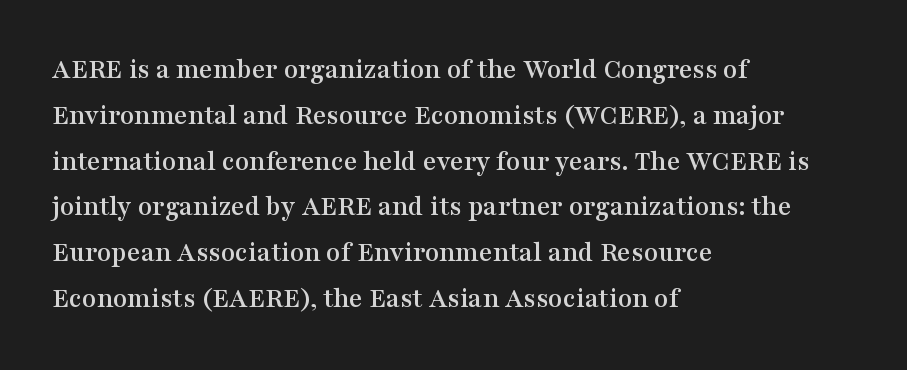
The image shows 29 px wide serif type, upright; set left-aligned, normal line spacing (1.58x), normal letter spacing, not underlined; medium stroke contrast and a medium x-height.
